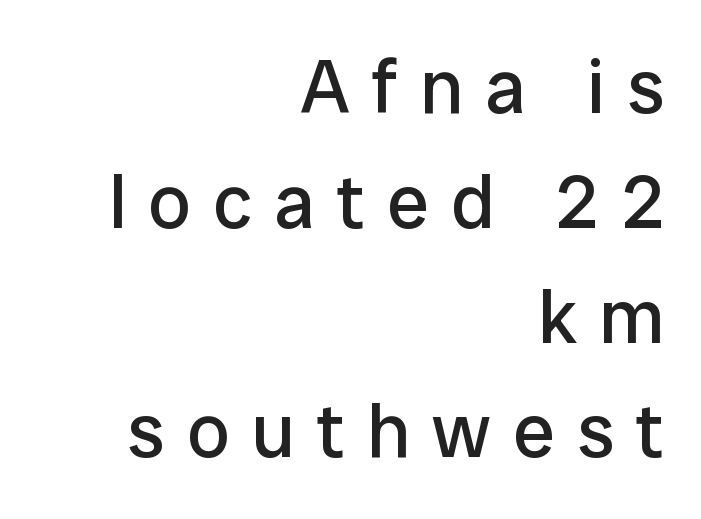
The image shows 76 px regular-weight sans-serif type, upright; set right-aligned, normal line spacing (1.51x), unusually wide letter spacing (+0.29 em), not underlined; low stroke contrast and a medium x-height.
